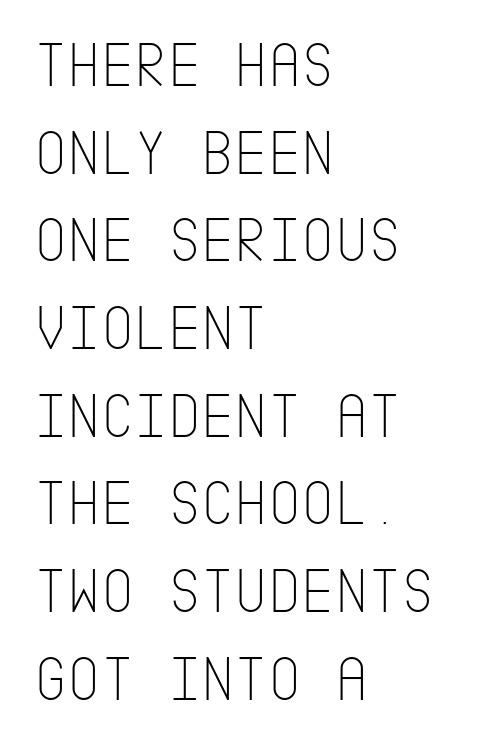
The image shows 64 px thin, condensed sans-serif type, upright; set left-aligned, normal line spacing (1.37x), normal letter spacing, not underlined; low stroke contrast and a large x-height.
